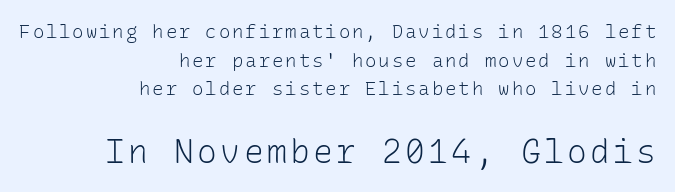
Leading: standard. Vertical stems look standard width or narrower in stroke. Leftover space on each line is placed entirely before the opening word. The text was rendered using a sans face with plain stroke endings.
